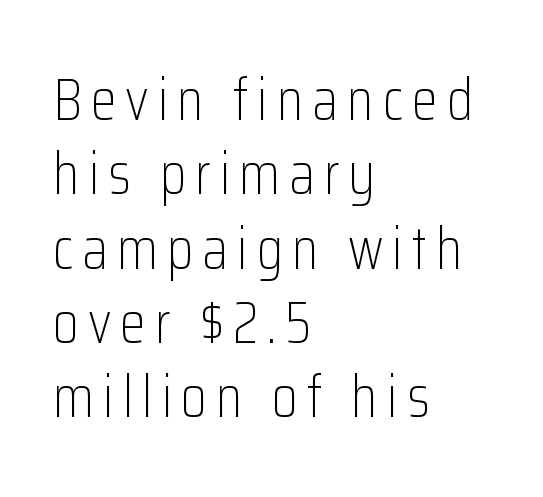
Here the designer chose a conventional face with non-uniform glyph widths. These lines stack with their left ends in a neat column. Font category for this specimen: sans-serif. This is roman type, the default non-slanted kind.
